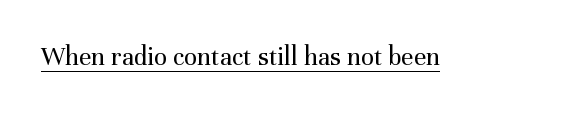
{"italic": "no", "bold": "no", "underline": "yes", "letter_spacing": "normal", "letter_spacing_em": 0.0, "glyph_px": 27}
